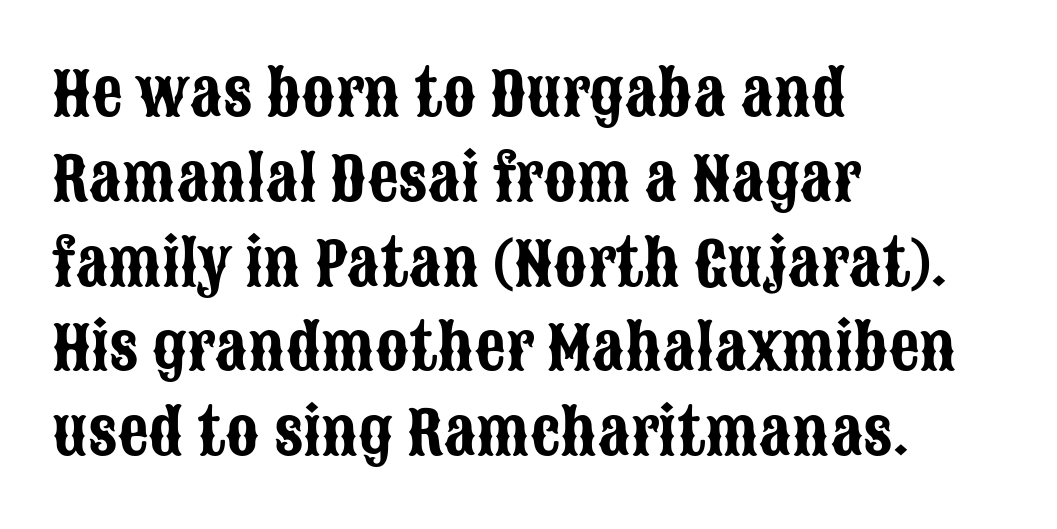
This rendering uses left alignment, leaving the right contour irregular. This rendering leaves character spacing at its baseline value. Character widths vary here, with narrow letters taking less room than wide ones. Vertically, the passage feels balanced, rows spaced as you'd expect.
